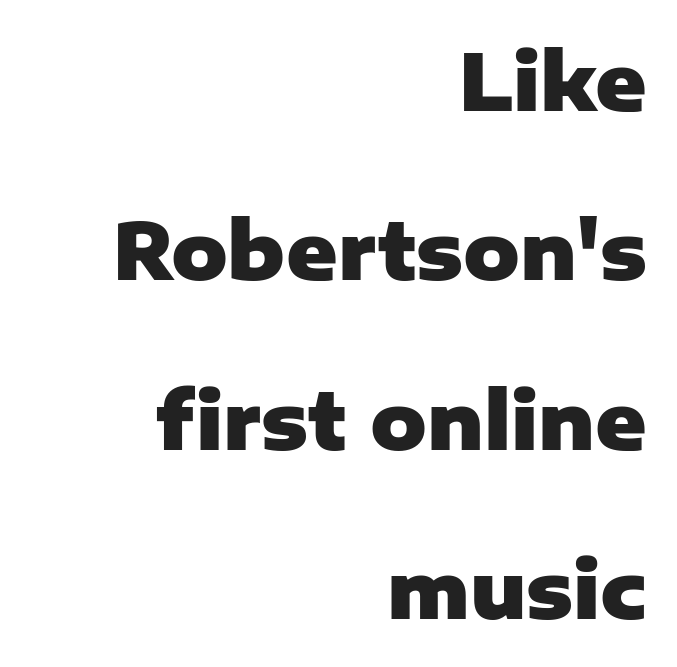
Q: Is the text bold? A: Yes.
Q: Is the text italic (slanted)? A: No, it is upright.
Q: Is the typeface a serif or a sans-serif typeface? A: Sans-serif.
Q: Is the text underlined? A: No.
Q: How is the paragraph aligned? A: Right-aligned.
Q: Is the spacing between letters normal or unusually wide? A: Normal.
Q: Is the spacing between lines tight, normal or loose? A: Loose.
Q: Width (condensed, normal, or wide)? A: Normal.
Q: Stroke contrast? A: Low.
Q: x-height? A: Medium.
Q: Monospaced? A: No.
